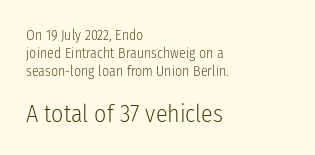
Q: Is the text bold? A: No.
Q: Is the text italic (slanted)? A: No, it is upright.
Q: Is the text underlined? A: No.
Q: How is the paragraph aligned? A: Left-aligned.
Q: Is the spacing between letters normal or unusually wide? A: Normal.
Q: Is the spacing between lines tight, normal or loose? A: Normal.
Q: Which block of text is set in a larger size, the first (top) or the second (bottom)? A: The second (bottom) one.
